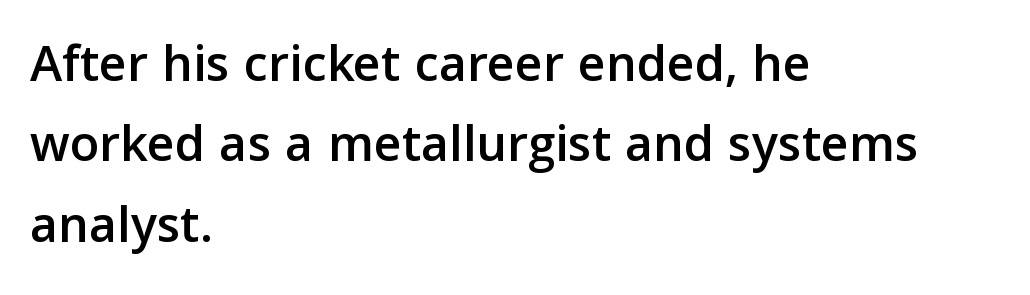
Q: Is the text italic (slanted)? A: No, it is upright.
Q: Is the typeface a serif or a sans-serif typeface? A: Sans-serif.
Q: Is the text underlined? A: No.
Q: How is the paragraph aligned? A: Left-aligned.
Q: Is the spacing between letters normal or unusually wide? A: Normal.
Q: Is the spacing between lines tight, normal or loose? A: Normal.
Q: Width (condensed, normal, or wide)? A: Normal.
Q: Stroke contrast? A: Low.
Q: x-height? A: Medium.
Q: Monospaced? A: No.
